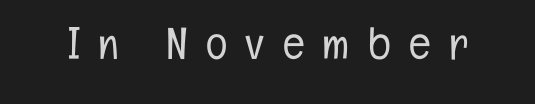
The rendering uses natural spacing where letterforms have individual widths. Ink coverage per letter is moderate at most. It's the straight-up-and-down kind of type. The typeface chosen for these lines omits serifs. Words float on clear page, feet unadorned.
